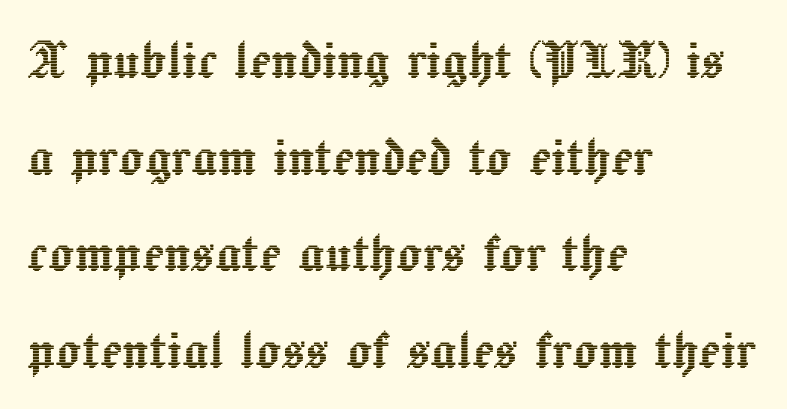
The typesetter chose a ragged-right arrangement here. Do the letters lean? They stand straight. Looks like regular typesetting: each glyph gets only the width it needs. Tracking value appears to be zero — textbook default spacing. The space beneath each line is pristine and unruled.
